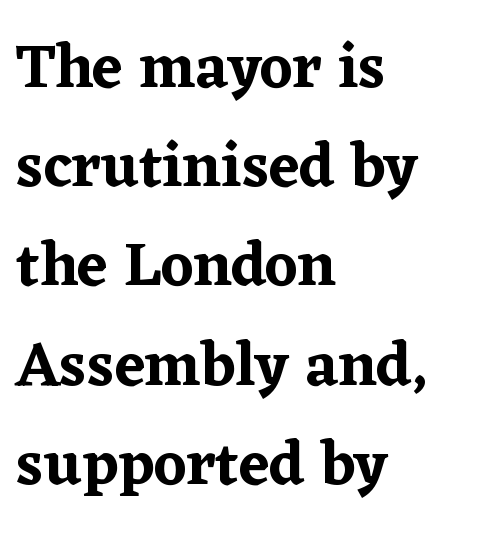
Q: Is the text italic (slanted)? A: No, it is upright.
Q: Is the typeface a serif or a sans-serif typeface? A: Serif.
Q: Is the text underlined? A: No.
Q: How is the paragraph aligned? A: Left-aligned.
Q: Is the spacing between letters normal or unusually wide? A: Normal.
Q: Is the spacing between lines tight, normal or loose? A: Normal.
Q: Width (condensed, normal, or wide)? A: Normal.
Q: Stroke contrast? A: Low.
Q: x-height? A: Medium.
Q: Monospaced? A: No.
